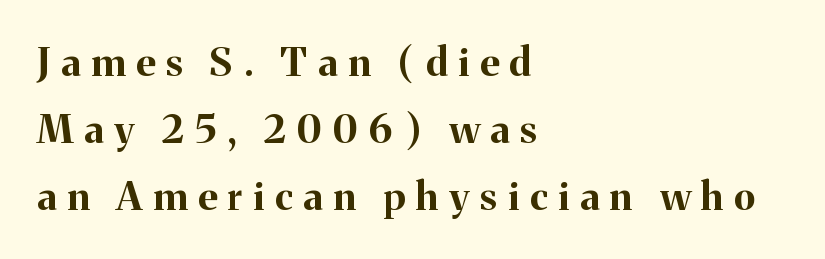
Characters remain perfectly vertical along every line. Substantial extra tracking has been applied to these lines. The area under the type is left untouched. Each letter keeps its own natural width here, so spacing adapts to shape.
